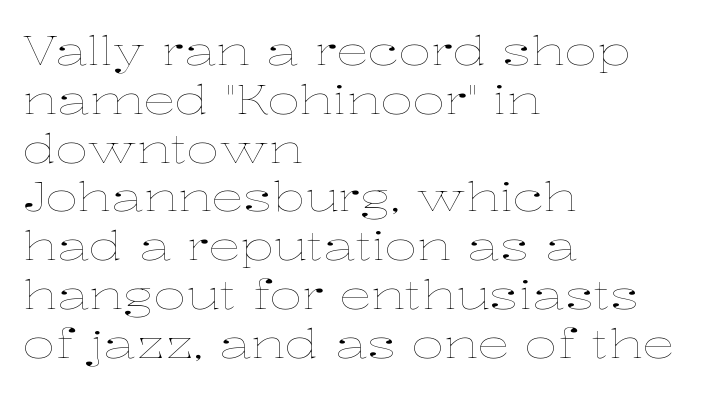
Q: Is the text bold? A: No.
Q: Is the text italic (slanted)? A: No, it is upright.
Q: Is the text underlined? A: No.
Q: How is the paragraph aligned? A: Left-aligned.
Q: Is the spacing between letters normal or unusually wide? A: Normal.
Q: Width (condensed, normal, or wide)? A: Wide.
Q: Stroke contrast? A: Low.
Q: x-height? A: Medium.
Q: Monospaced? A: No.
